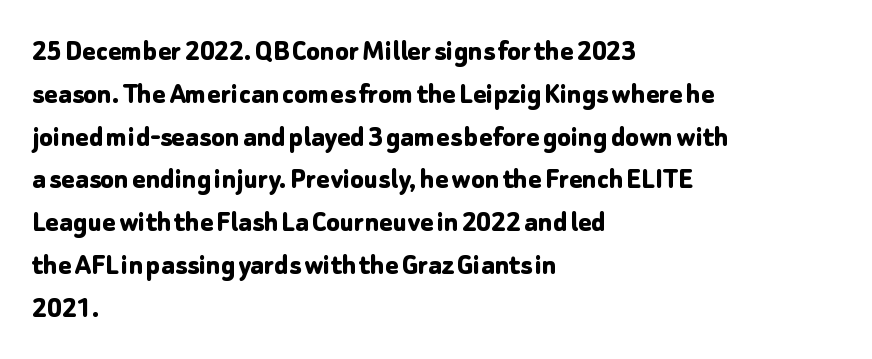
Q: Is the text bold? A: Yes.
Q: Is the text italic (slanted)? A: No, it is upright.
Q: Is the typeface a serif or a sans-serif typeface? A: Sans-serif.
Q: Is the text underlined? A: No.
Q: How is the paragraph aligned? A: Left-aligned.
Q: Is the spacing between letters normal or unusually wide? A: Normal.
Q: Is the spacing between lines tight, normal or loose? A: Normal.
Q: Width (condensed, normal, or wide)? A: Normal.
Q: Stroke contrast? A: Low.
Q: x-height? A: Medium.
Q: Monospaced? A: No.
